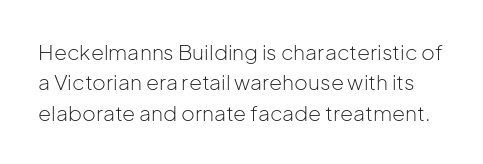
The image shows 21 px text type, upright; set normal line spacing (1.45x), normal letter spacing, not underlined.
